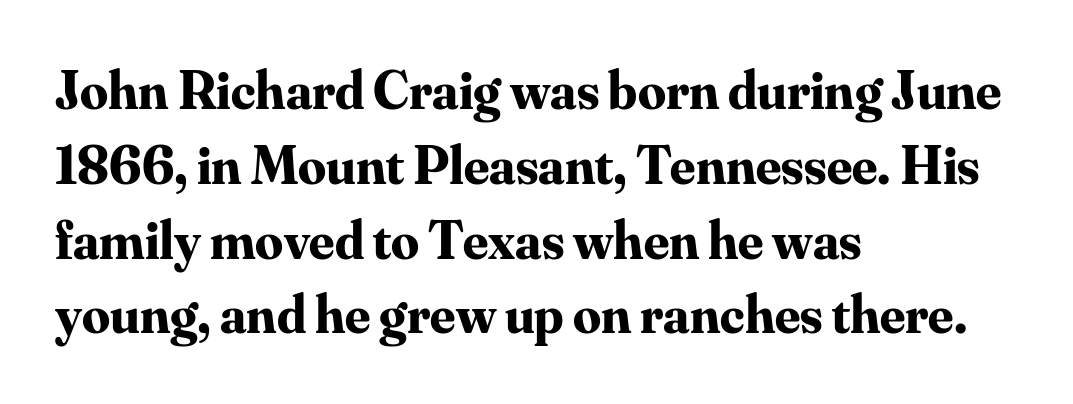
Q: Is the text bold? A: Yes.
Q: Is the text italic (slanted)? A: No, it is upright.
Q: Is the typeface a serif or a sans-serif typeface? A: Serif.
Q: Is the text underlined? A: No.
Q: How is the paragraph aligned? A: Left-aligned.
Q: Is the spacing between letters normal or unusually wide? A: Normal.
Q: Is the spacing between lines tight, normal or loose? A: Normal.
Q: Width (condensed, normal, or wide)? A: Normal.
Q: Stroke contrast? A: Medium.
Q: x-height? A: Small.
Q: Monospaced? A: No.
